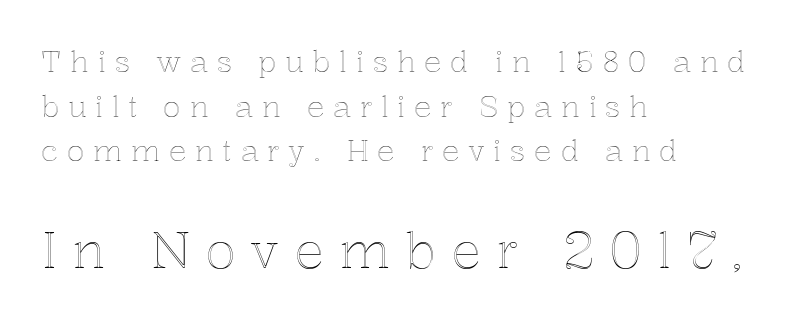
The image shows 50 px text type, upright; set left-aligned, normal line spacing (1.54x), unusually wide letter spacing (+0.3 em), not underlined; the second (bottom) block is 1.72x larger; a medium x-height.
